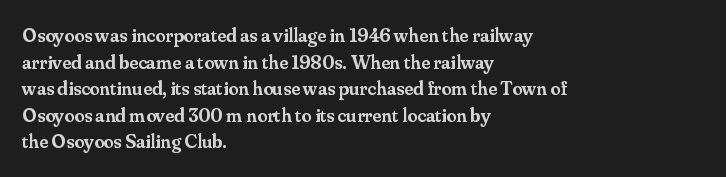
Q: Is the text bold? A: Semi-bold.
Q: Is the text italic (slanted)? A: No, it is upright.
Q: Is the text underlined? A: No.
Q: How is the paragraph aligned? A: Left-aligned.
Q: Is the spacing between letters normal or unusually wide? A: Normal.
Q: Is the spacing between lines tight, normal or loose? A: Normal.
